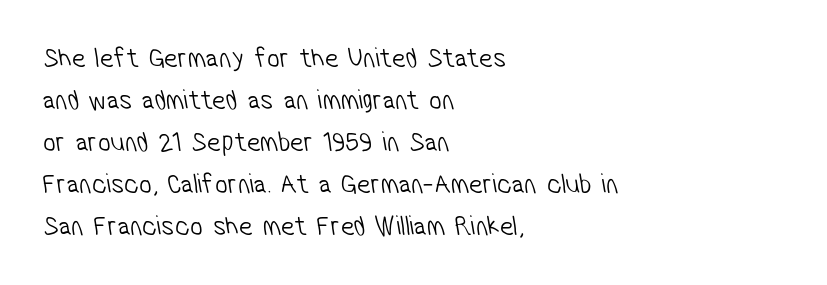
{"serif": "no", "bold": "no", "weight": "light", "width": "condensed", "stroke_contrast": "low", "x_height": "medium", "monospaced": "no", "underline": "no", "align": "left", "line_spacing": "normal", "line_spacing_ratio": 1.5, "letter_spacing": "normal", "letter_spacing_em": 0.0, "glyph_px": 28}
